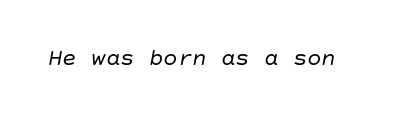
The axis of the letterforms is tilted away from vertical. The tracking reads as untouched default to a designer's eye. Unmarked baselines from the first word to the last. The cut favours lightness, reaching ordinary text weight at its darkest.
